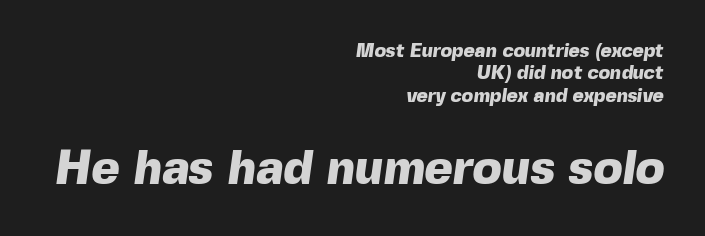
Q: Is the text bold? A: Yes.
Q: Is the typeface a serif or a sans-serif typeface? A: Sans-serif.
Q: Is the text underlined? A: No.
Q: How is the paragraph aligned? A: Right-aligned.
Q: Is the spacing between letters normal or unusually wide? A: Normal.
Q: Which block of text is set in a larger size, the first (top) or the second (bottom)? A: The second (bottom) one.
Q: Width (condensed, normal, or wide)? A: Normal.
Q: x-height? A: Medium.
Q: Monospaced? A: No.
